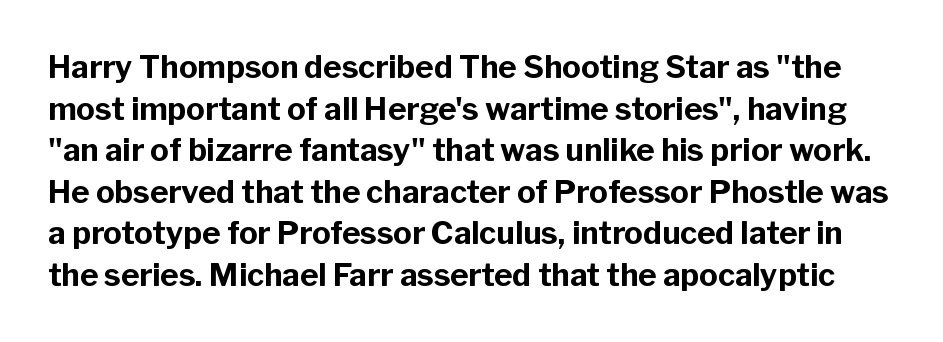
{"serif": "no", "italic": "no", "bold": "yes", "weight": "bold", "width": "normal", "stroke_contrast": "low", "x_height": "medium", "monospaced": "no", "underline": "no", "line_spacing": "normal", "line_spacing_ratio": 1.34, "letter_spacing": "normal", "letter_spacing_em": 0.0, "glyph_px": 31}
